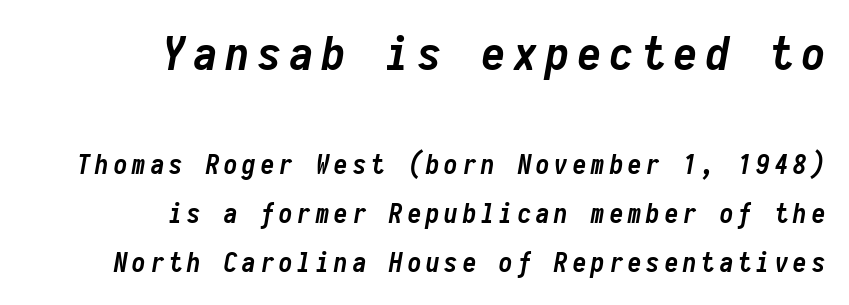
Here the designer chose a console-style face with uniform glyph widths. Any mark beneath the type? The region is blank. Style check: oblique. Of the two passages, the one on top uses the larger point size. The rendering anchors every line to the right-hand side.
